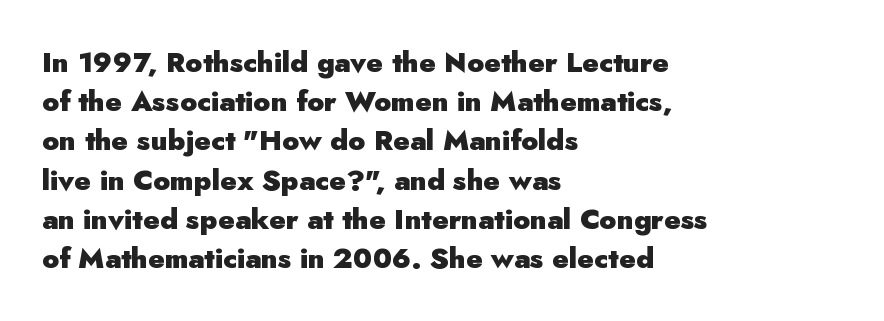
{"serif": "no", "italic": "no", "bold": "yes", "weight": "heavy", "width": "normal", "stroke_contrast": "low", "x_height": "small", "monospaced": "no", "underline": "no", "align": "left", "line_spacing": "normal", "line_spacing_ratio": 1.4, "letter_spacing": "normal", "letter_spacing_em": 0.0, "glyph_px": 28}
